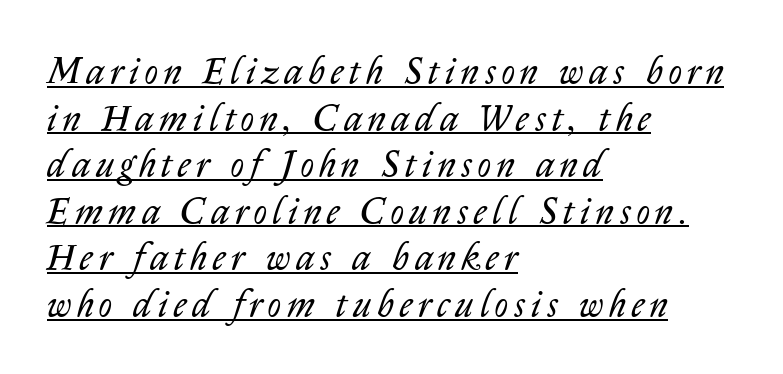
Descenders here cross a horizontal rule under the line. Weight class: somewhere from thin through regular. One-word summary of the alignment: left. Yep, that's italic — everything's leaning.
